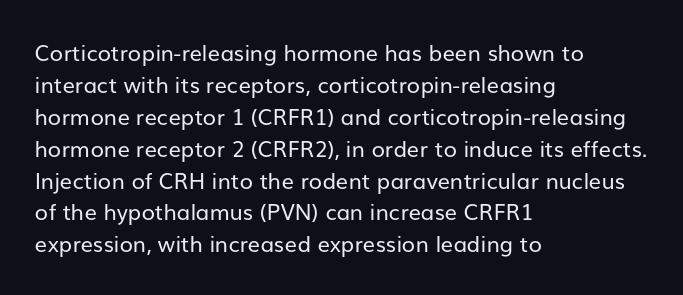
The image shows 22 px text type, upright; set left-aligned, normal line spacing (1.45x), normal letter spacing, not underlined.
